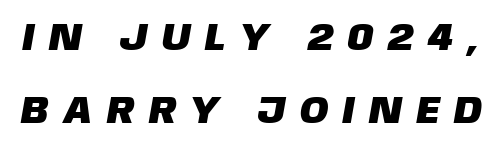
The image shows 38 px sans-serif type; set loose line spacing (1.92x), unusually wide letter spacing (+0.42 em), not underlined; low stroke contrast and a large x-height.
